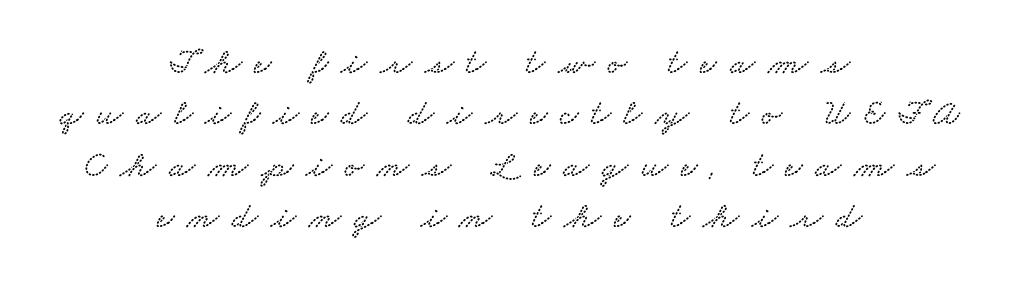
The image shows 37 px wide serif type; set centered, normal line spacing (1.39x), unusually wide letter spacing (+0.35 em), not underlined; low stroke contrast and a small x-height.
